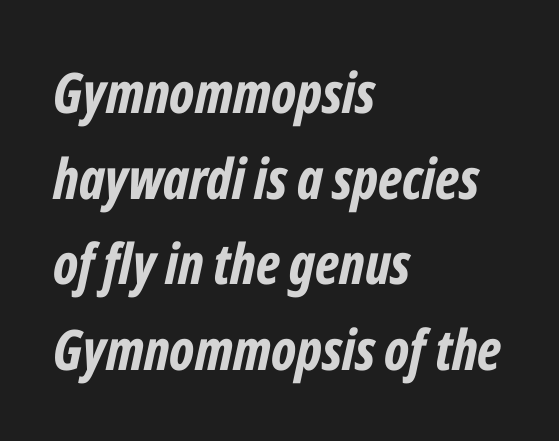
The image shows 56 px bold, condensed type, italic (leaning right); set left-aligned, normal line spacing (1.53x), normal letter spacing, not underlined; low stroke contrast and a medium x-height.
